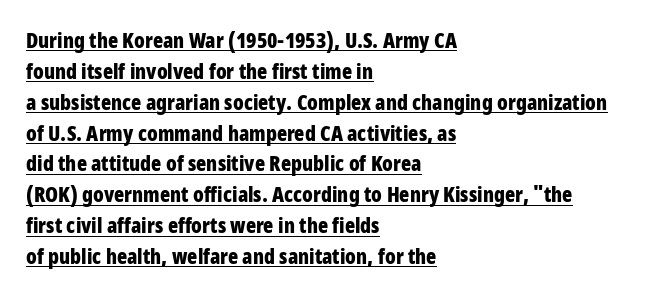
{"italic": "no", "bold": "yes", "underline": "yes", "align": "left", "line_spacing": "normal", "line_spacing_ratio": 1.47, "letter_spacing": "normal", "letter_spacing_em": 0.0, "glyph_px": 21}
